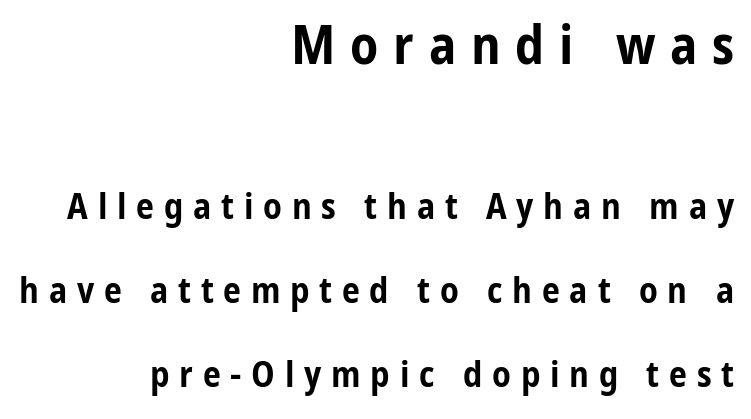
The image shows 54 px bold, condensed sans-serif type, upright; set right-aligned, loose line spacing (2.34x), unusually wide letter spacing (+0.27 em), not underlined; the first (top) block is 1.5x larger; low stroke contrast and a medium x-height.
